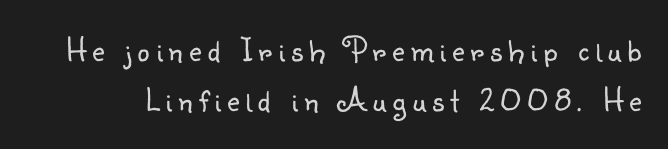
The image shows 34 px light sans-serif type, upright; set normal line spacing (1.47x), not underlined; low stroke contrast and a small x-height.
